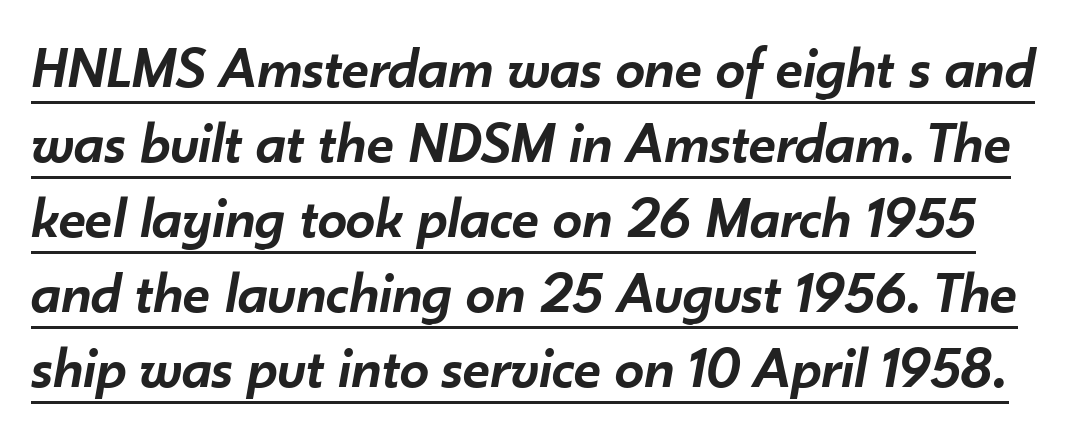
The image shows 59 px semibold type, italic (leaning right); set normal line spacing (1.27x), normal letter spacing, underlined; low stroke contrast and a small x-height.
